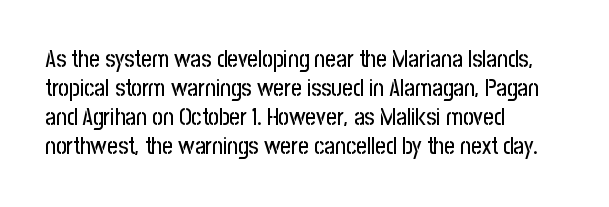
Posture: straight, roman, zero tilt. The passage shown is not underscored anywhere. The rendering anchors every line to the left-hand side. The gaps between neighbouring characters are ordinary and unremarkable.
